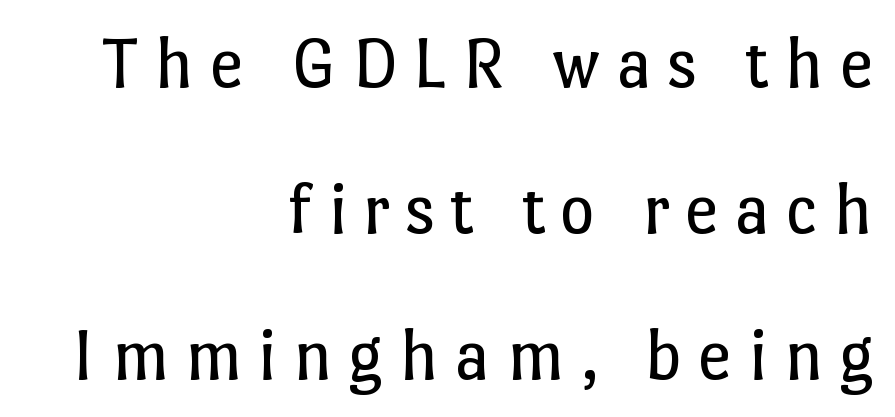
Weight: regular or lighter. Characters remain perfectly vertical along every line. Is the block centered? No — it sits flush against the right margin. Nobody drew a line under any word here. Rows of type keep a wide berth in the vertical direction.
